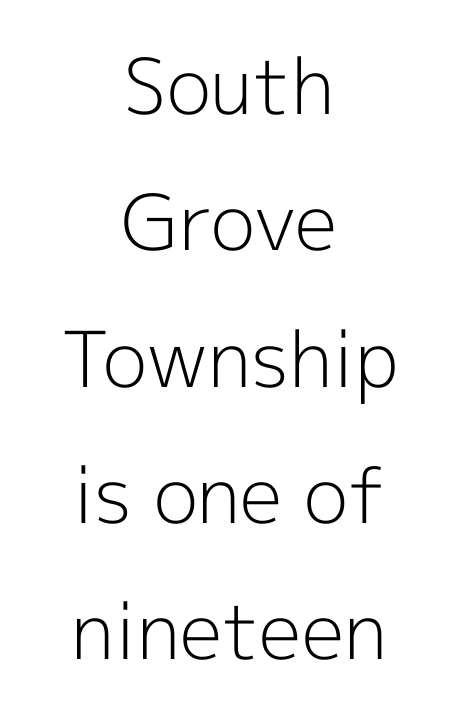
{"serif": "no", "italic": "no", "bold": "no", "weight": "light", "width": "normal", "x_height": "medium", "monospaced": "no", "underline": "no", "align": "center", "line_spacing_ratio": 1.77, "letter_spacing": "normal", "letter_spacing_em": 0.0, "glyph_px": 77}
